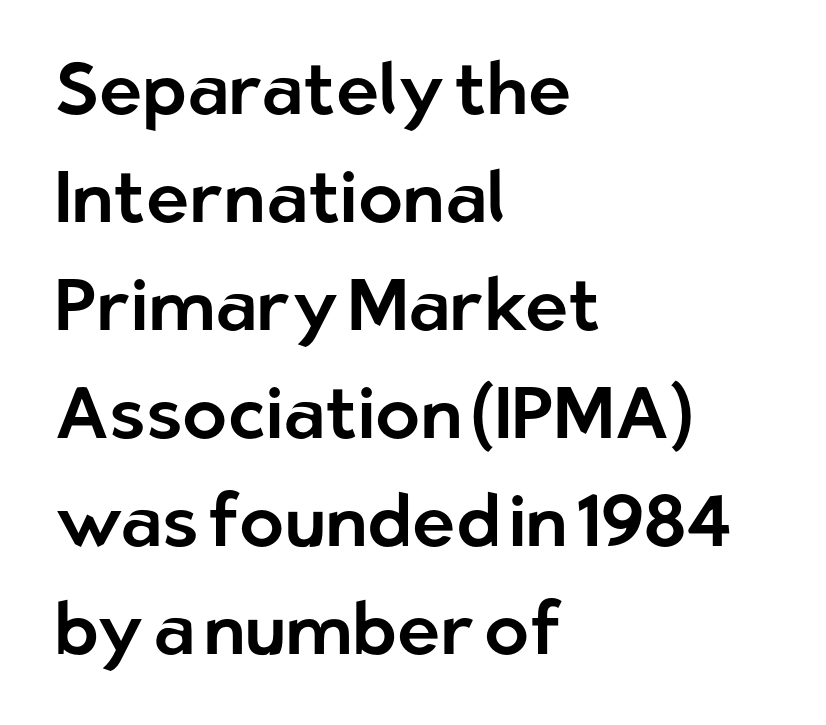
Q: Is the text italic (slanted)? A: No, it is upright.
Q: Is the typeface a serif or a sans-serif typeface? A: Sans-serif.
Q: Is the text underlined? A: No.
Q: How is the paragraph aligned? A: Left-aligned.
Q: Is the spacing between letters normal or unusually wide? A: Normal.
Q: Is the spacing between lines tight, normal or loose? A: Normal.
Q: Width (condensed, normal, or wide)? A: Normal.
Q: Stroke contrast? A: Low.
Q: x-height? A: Medium.
Q: Monospaced? A: No.
